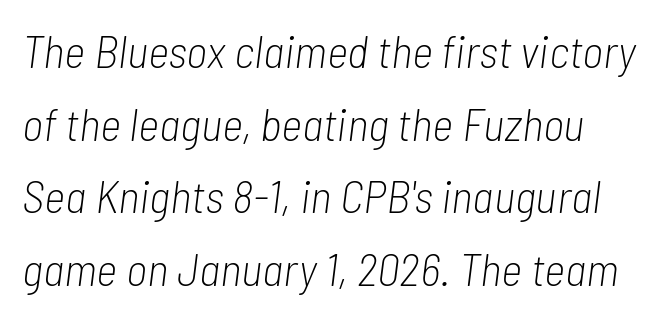
The image shows 46 px light, condensed type, italic (leaning right); set normal line spacing (1.58x), normal letter spacing, not underlined; low stroke contrast and a medium x-height.
